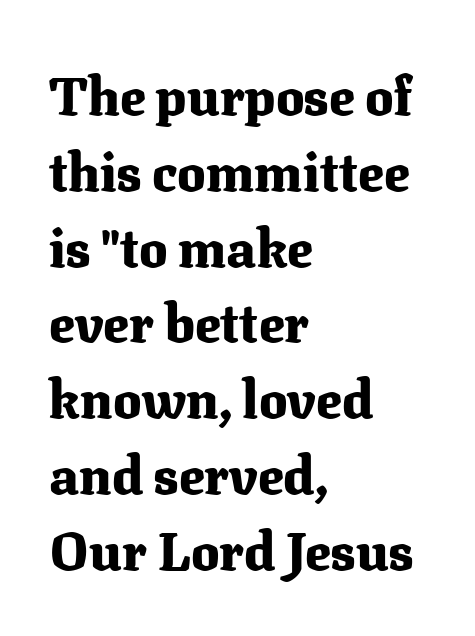
{"serif": "yes", "italic": "no", "bold": "yes", "weight": "heavy", "width": "normal", "stroke_contrast": "medium", "x_height": "medium", "monospaced": "no", "underline": "no", "align": "left", "line_spacing": "normal", "line_spacing_ratio": 1.43, "letter_spacing": "normal", "letter_spacing_em": 0.0, "glyph_px": 53}
